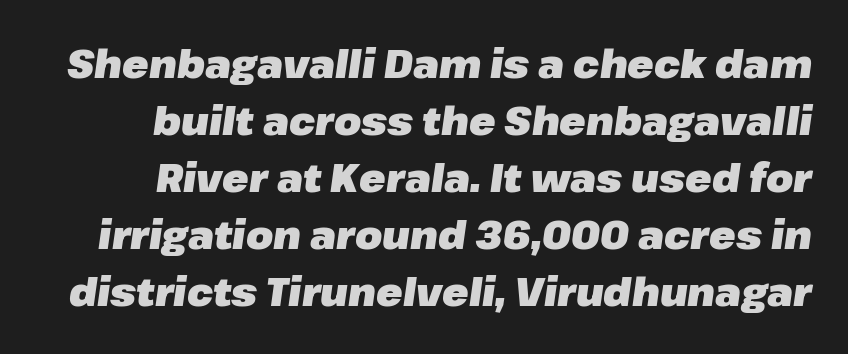
The image shows 39 px heavy type, italic (leaning right); set right-aligned, normal line spacing (1.46x), normal letter spacing, not underlined; low stroke contrast and a medium x-height.
